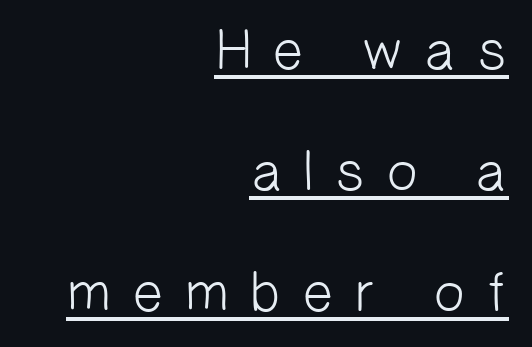
The image shows 56 px light sans-serif type; set right-aligned, loose line spacing (2.16x), unusually wide letter spacing (+0.34 em), underlined; low stroke contrast and a medium x-height.
